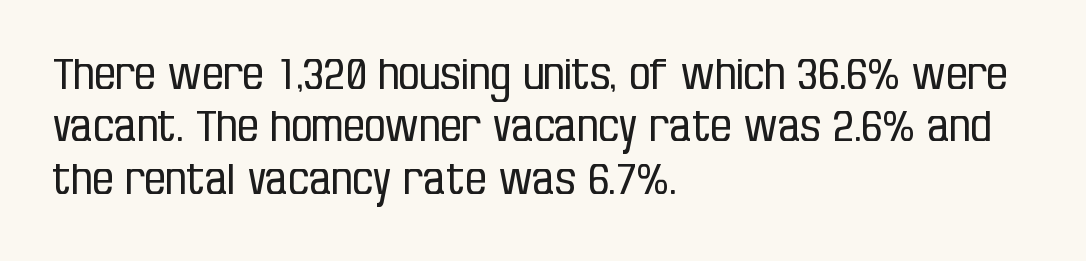
{"serif": "no", "italic": "no", "bold": "no", "weight": "regular", "width": "condensed", "stroke_contrast": "low", "x_height": "large", "monospaced": "no", "underline": "no", "align": "left", "line_spacing": "normal", "line_spacing_ratio": 1.25, "letter_spacing": "normal", "letter_spacing_em": 0.0, "glyph_px": 42}
